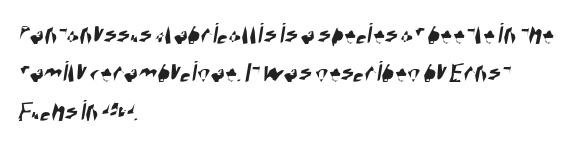
Q: Is the typeface a serif or a sans-serif typeface? A: Sans-serif.
Q: Is the text underlined? A: No.
Q: How is the paragraph aligned? A: Left-aligned.
Q: Is the spacing between letters normal or unusually wide? A: Normal.
Q: Is the spacing between lines tight, normal or loose? A: Normal.
Q: Width (condensed, normal, or wide)? A: Condensed.
Q: Stroke contrast? A: High.
Q: x-height? A: Large.
Q: Monospaced? A: No.
